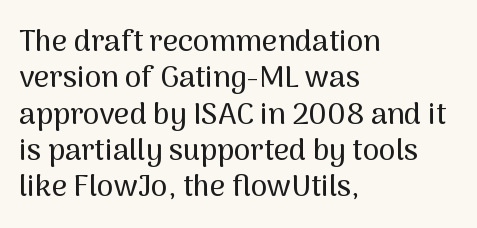
{"serif": "no", "italic": "no", "width": "normal", "stroke_contrast": "medium", "x_height": "medium", "monospaced": "no", "underline": "no", "align": "left", "line_spacing_ratio": 1.21, "letter_spacing": "normal", "letter_spacing_em": 0.0, "glyph_px": 30}
